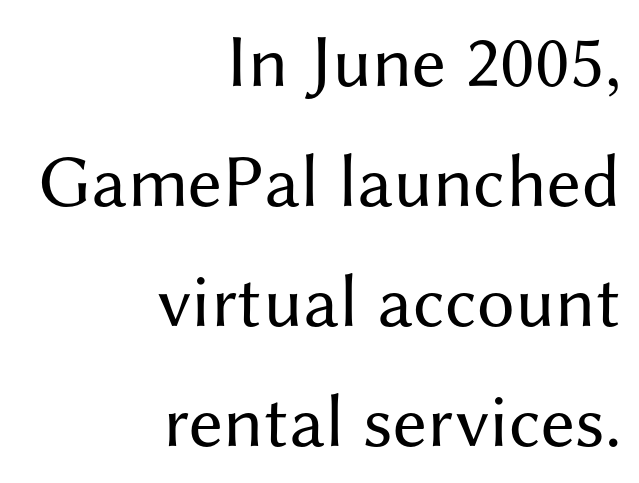
This rendering features lettering with no underline. The rendering uses natural spacing where letterforms have individual widths. One-word summary of the alignment: right. Serifs: no, the terminals of the letterforms are clean. Is the type heavy? It reads as light-to-regular instead.
